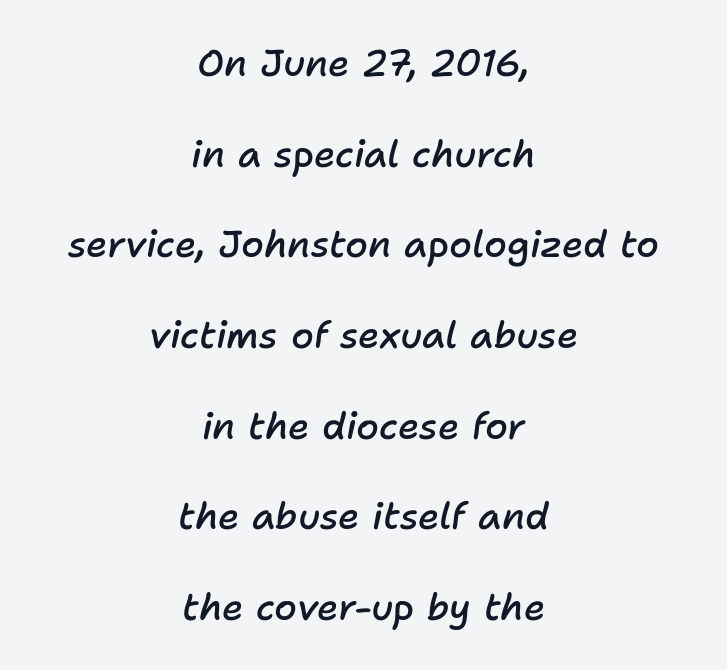
{"italic": "yes", "lean": "right", "slant_degrees": 11, "bold": "semi", "weight": "semibold", "width": "normal", "stroke_contrast": "low", "x_height": "medium", "monospaced": "no", "underline": "no", "align": "center", "line_spacing": "loose", "line_spacing_ratio": 2.45, "letter_spacing": "normal", "letter_spacing_em": 0.0, "glyph_px": 37}
